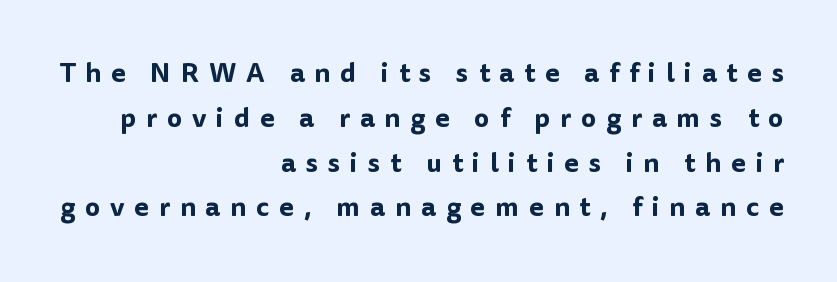
Q: Is the text italic (slanted)? A: No, it is upright.
Q: Is the text underlined? A: No.
Q: How is the paragraph aligned? A: Right-aligned.
Q: Is the spacing between letters normal or unusually wide? A: Unusually wide.
Q: Is the spacing between lines tight, normal or loose? A: Normal.
